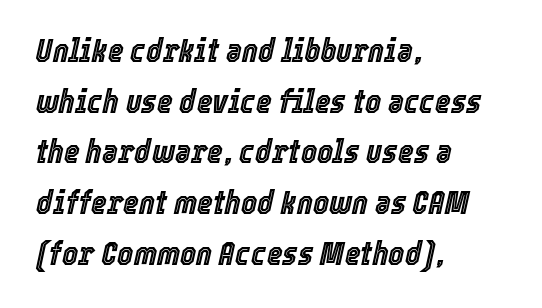
The image shows 34 px condensed type, italic (leaning right); set left-aligned, normal line spacing (1.49x), normal letter spacing, not underlined; a medium x-height.
